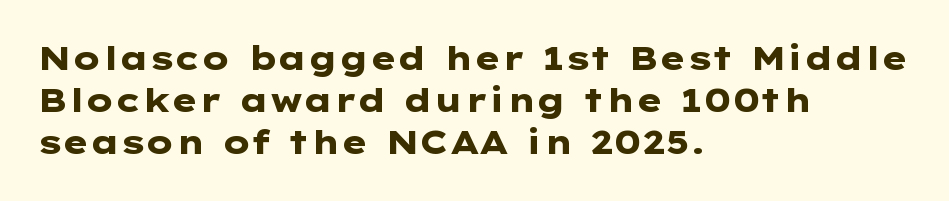
{"serif": "no", "italic": "no", "bold": "yes", "weight": "heavy", "width": "wide", "stroke_contrast": "low", "x_height": "medium", "underline": "no", "align": "left", "line_spacing": "normal", "line_spacing_ratio": 1.28, "letter_spacing": "normal", "letter_spacing_em": 0.0, "glyph_px": 33}
